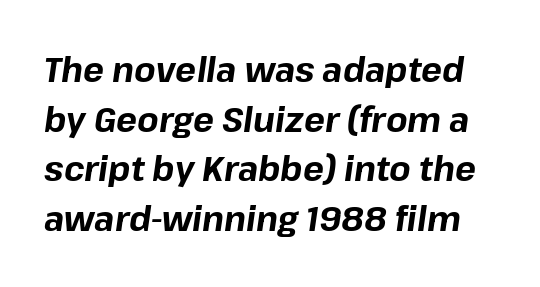
{"italic": "yes", "lean": "right", "slant_degrees": 8, "bold": "yes", "weight": "bold", "width": "normal", "stroke_contrast": "low", "x_height": "medium", "monospaced": "no", "underline": "no", "line_spacing": "normal", "line_spacing_ratio": 1.42, "letter_spacing": "normal", "letter_spacing_em": 0.0, "glyph_px": 35}
